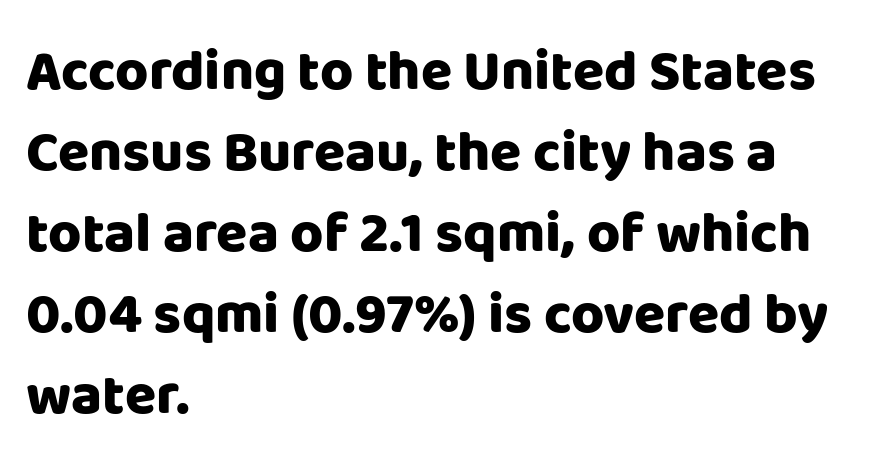
The image shows 57 px heavy sans-serif type, upright; set left-aligned, normal line spacing (1.42x), normal letter spacing, not underlined; low stroke contrast and a large x-height.
